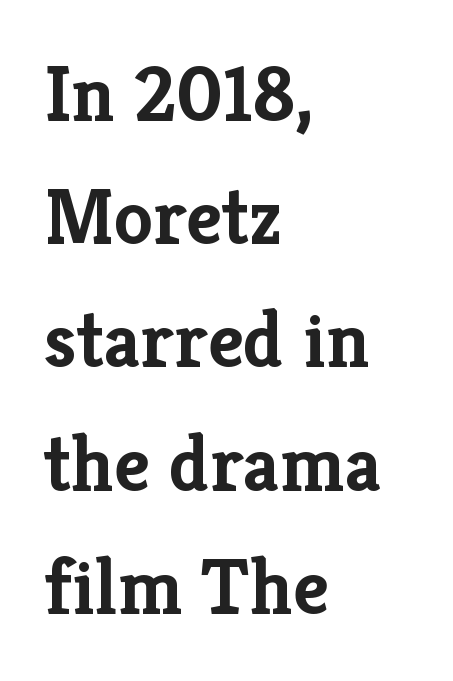
Q: Is the text bold? A: Yes.
Q: Is the text italic (slanted)? A: No, it is upright.
Q: Is the typeface a serif or a sans-serif typeface? A: Serif.
Q: Is the text underlined? A: No.
Q: How is the paragraph aligned? A: Left-aligned.
Q: Is the spacing between letters normal or unusually wide? A: Normal.
Q: Is the spacing between lines tight, normal or loose? A: Normal.
Q: Width (condensed, normal, or wide)? A: Normal.
Q: Stroke contrast? A: Low.
Q: x-height? A: Medium.
Q: Monospaced? A: No.
